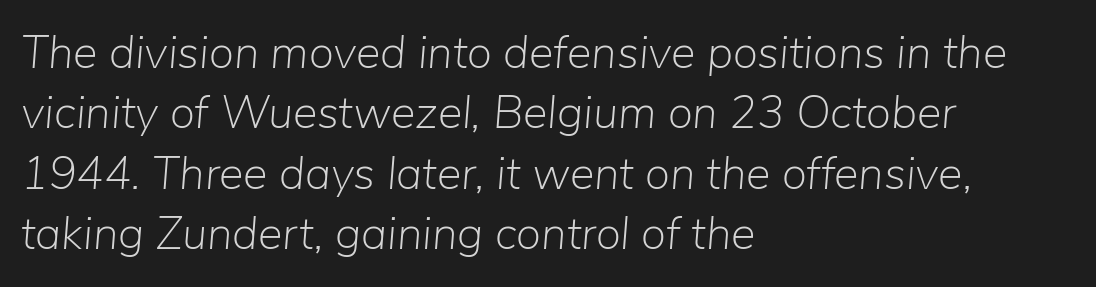
Unmarked baselines from the first word to the last. The gaps between neighbouring characters are ordinary and unremarkable. Vertical stems look standard width or narrower in stroke. The designer left line spacing at the default. The face used here is proportionally spaced, like ordinary book or web type. Is the type slanted? Yes — the strokes lean at a clear angle.
